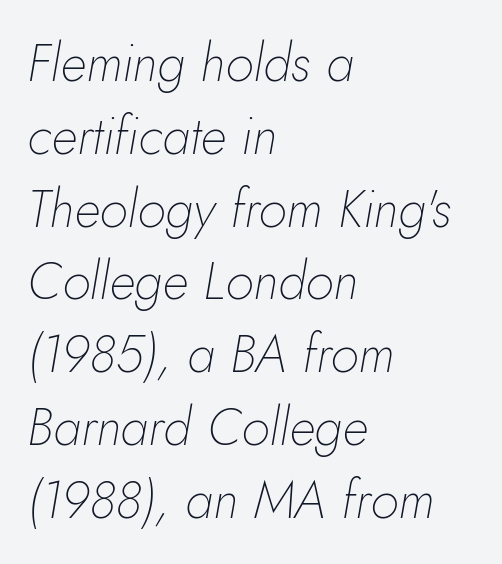
Nobody drew a line under any word here. Words appear dense and cohesive because spacing is normal. A classic flush-left, rag-right setting is used for this passage. No extra ink here — the face is not bold.
